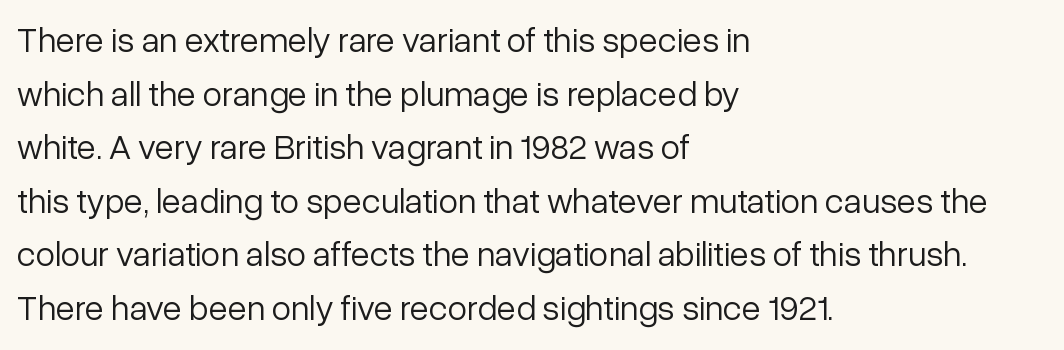
Note the varied advance widths — an 'i' is clearly narrower than an 'm'. This is sans-serif lettering, the kind often seen on screens and signage. A typesetter would call this zero additional tracking. Every row of glyphs begins at an identical x-position on the left. Anything drawn beneath the words? Only blank space. The font is comparable to plain body text, perhaps lighter.
